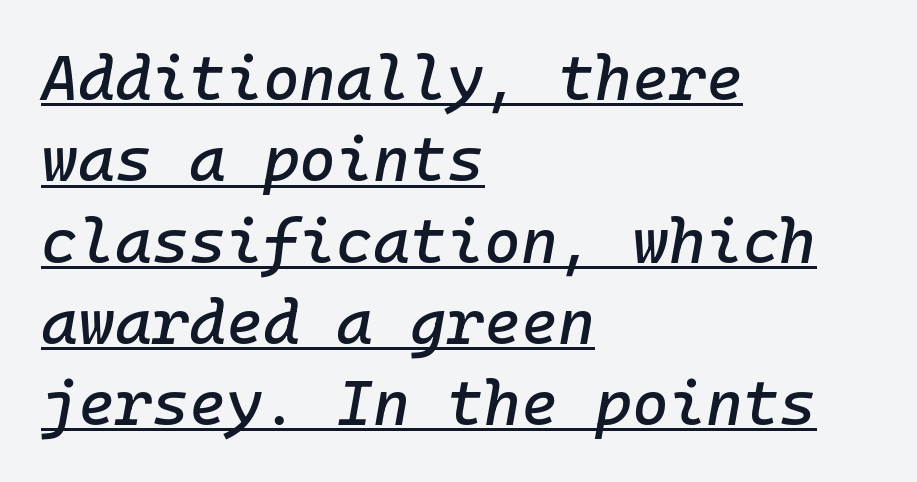
Interline gaps are of average width in this sample. The rendering keeps characters at their native spacing. These lines stack with their left ends in a neat column. Caption: lettering with a line underneath. Would a proofreader flag this as italicized? Yes.
